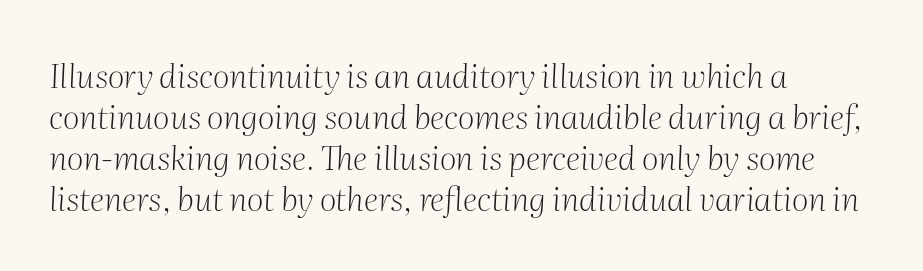
Heaviness? Minimal to ordinary, like unemphasized prose. Every character sits at an angle, as italics do. Letters rest on an invisible, unmarked baseline. This sample is left-justified, so line endings fall wherever the words run out. The face used here is rendered with its standard letterfit.
